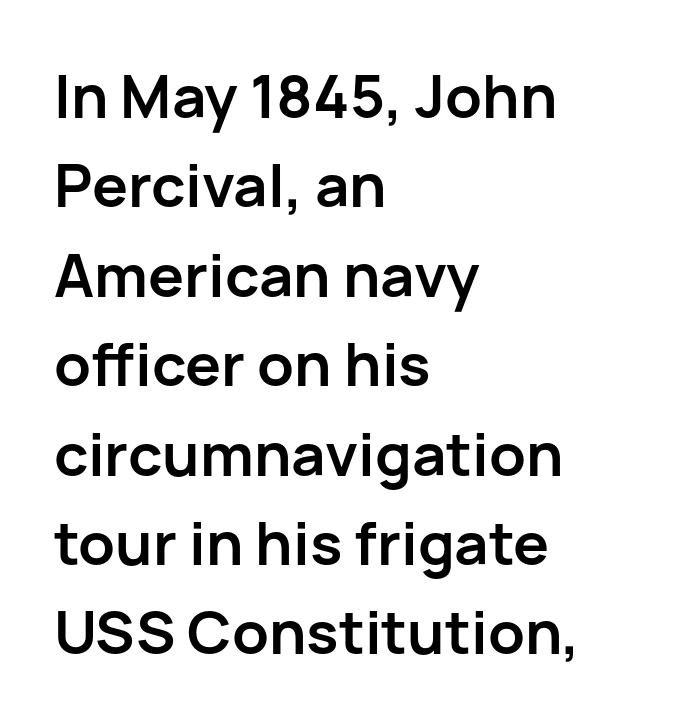
Q: Is the text bold? A: Yes.
Q: Is the text italic (slanted)? A: No, it is upright.
Q: Is the typeface a serif or a sans-serif typeface? A: Sans-serif.
Q: Is the text underlined? A: No.
Q: How is the paragraph aligned? A: Left-aligned.
Q: Is the spacing between letters normal or unusually wide? A: Normal.
Q: Is the spacing between lines tight, normal or loose? A: Normal.
Q: Width (condensed, normal, or wide)? A: Normal.
Q: Stroke contrast? A: Low.
Q: x-height? A: Medium.
Q: Monospaced? A: No.
